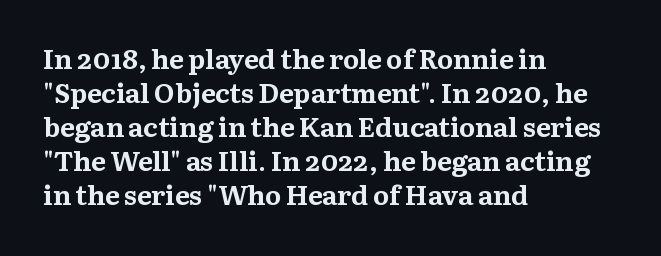
Q: Is the text bold? A: Yes.
Q: Is the text italic (slanted)? A: No, it is upright.
Q: Is the text underlined? A: No.
Q: How is the paragraph aligned? A: Left-aligned.
Q: Is the spacing between letters normal or unusually wide? A: Normal.
Q: Is the spacing between lines tight, normal or loose? A: Normal.
